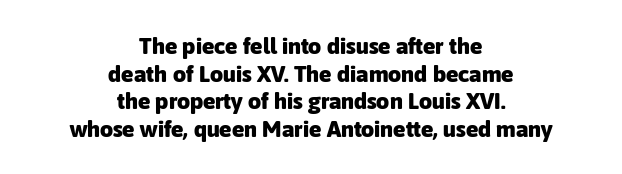
The image shows 23 px bold type, upright; set centered, line spacing 1.2x, normal letter spacing, not underlined.
